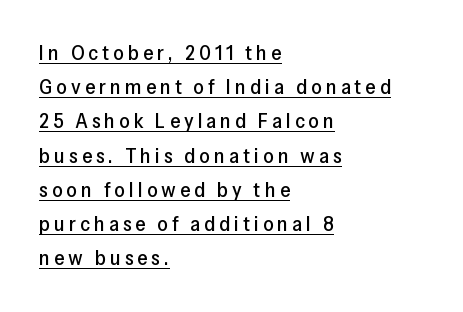
The font's upright variant was chosen for this text. Whoever set this chose a conventional vertical rhythm. Students, observe the line beneath the letters — that is underlining. The rendering anchors every line to the left-hand side.
